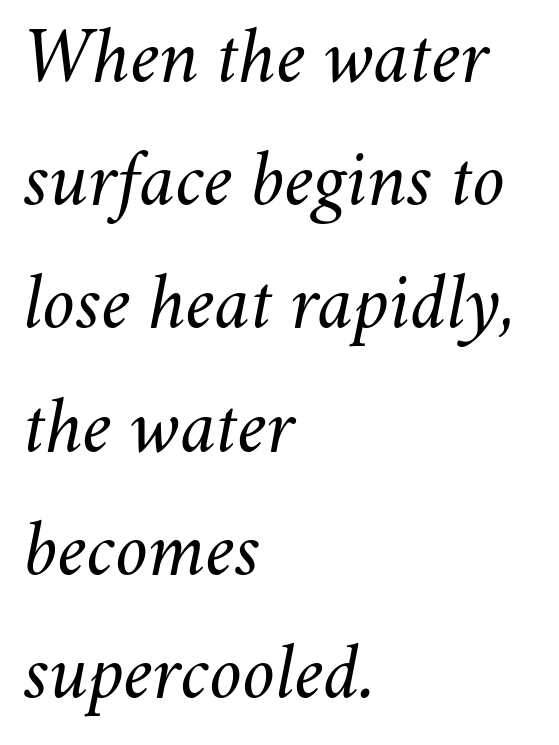
Q: Is the text bold? A: No.
Q: Is the text italic (slanted)? A: Yes, it leans right by about 11 degrees.
Q: Is the text underlined? A: No.
Q: How is the paragraph aligned? A: Left-aligned.
Q: Is the spacing between letters normal or unusually wide? A: Normal.
Q: Is the spacing between lines tight, normal or loose? A: Normal.
Q: Width (condensed, normal, or wide)? A: Normal.
Q: Stroke contrast? A: Medium.
Q: x-height? A: Small.
Q: Monospaced? A: No.
